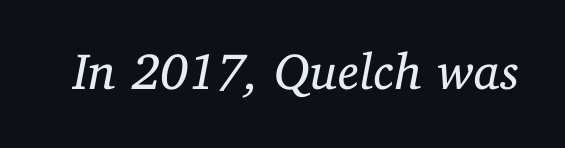
{"serif": "yes", "italic": "yes", "lean": "right", "slant_degrees": 11, "bold": "no", "weight": "regular", "width": "normal", "stroke_contrast": "low", "x_height": "medium", "monospaced": "no", "underline": "no", "letter_spacing": "normal", "letter_spacing_em": 0.0, "glyph_px": 51}
